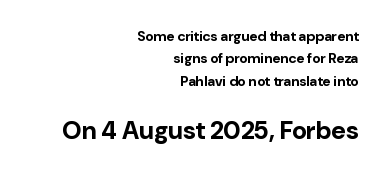
Q: Is the text bold? A: Yes.
Q: Is the text italic (slanted)? A: No, it is upright.
Q: Is the text underlined? A: No.
Q: How is the paragraph aligned? A: Right-aligned.
Q: Is the spacing between letters normal or unusually wide? A: Normal.
Q: Is the spacing between lines tight, normal or loose? A: Normal.
Q: Which block of text is set in a larger size, the first (top) or the second (bottom)? A: The second (bottom) one.
